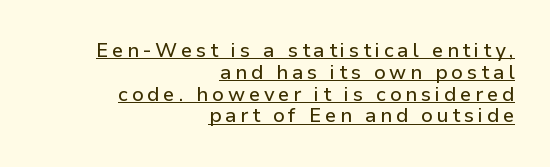
{"italic": "no", "underline": "yes", "align": "right", "line_spacing": "tight", "line_spacing_ratio": 1.09, "glyph_px": 20}
